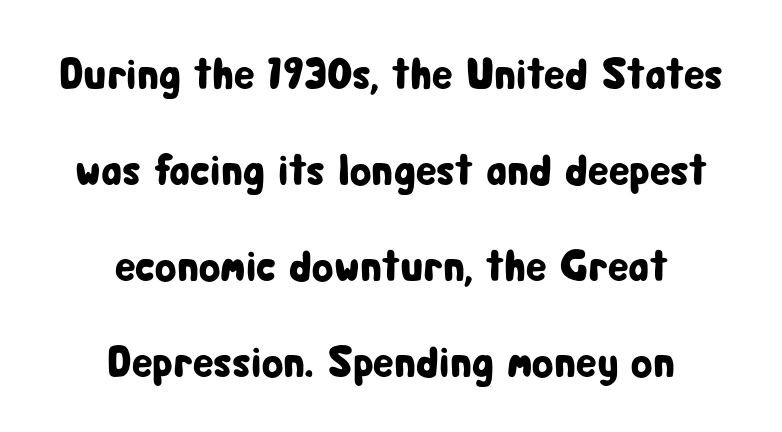
The image shows 44 px condensed sans-serif type, upright; set centered, loose line spacing (2.18x), normal letter spacing, not underlined; low stroke contrast and a medium x-height.
